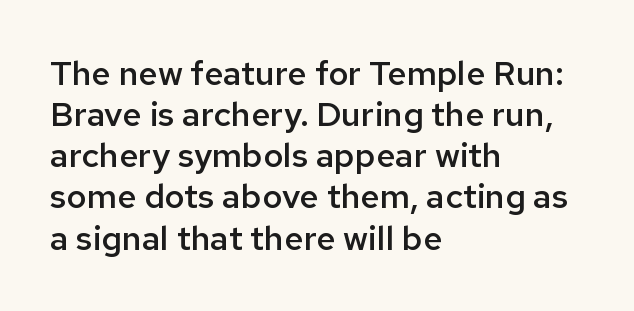
Q: Is the text bold? A: Semi-bold.
Q: Is the text italic (slanted)? A: No, it is upright.
Q: Is the typeface a serif or a sans-serif typeface? A: Sans-serif.
Q: Is the text underlined? A: No.
Q: How is the paragraph aligned? A: Left-aligned.
Q: Is the spacing between letters normal or unusually wide? A: Normal.
Q: Width (condensed, normal, or wide)? A: Normal.
Q: Stroke contrast? A: Low.
Q: x-height? A: Medium.
Q: Monospaced? A: No.
